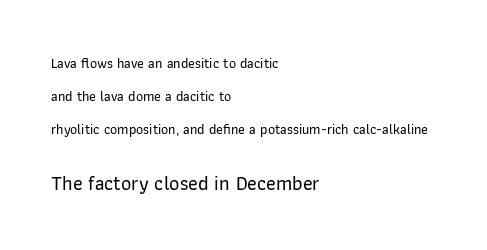
The image shows 20 px text type, upright; set left-aligned, loose line spacing (2.37x), normal letter spacing, not underlined; the second (bottom) block is 1.43x larger.
